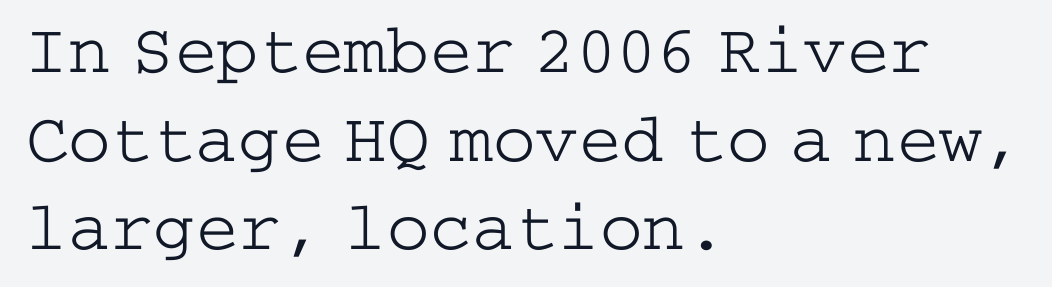
Q: Is the text bold? A: No.
Q: Is the text italic (slanted)? A: No, it is upright.
Q: Is the typeface a serif or a sans-serif typeface? A: Serif.
Q: Is the text underlined? A: No.
Q: How is the paragraph aligned? A: Left-aligned.
Q: Is the spacing between letters normal or unusually wide? A: Normal.
Q: Is the spacing between lines tight, normal or loose? A: Normal.
Q: Width (condensed, normal, or wide)? A: Wide.
Q: Stroke contrast? A: Low.
Q: x-height? A: Medium.
